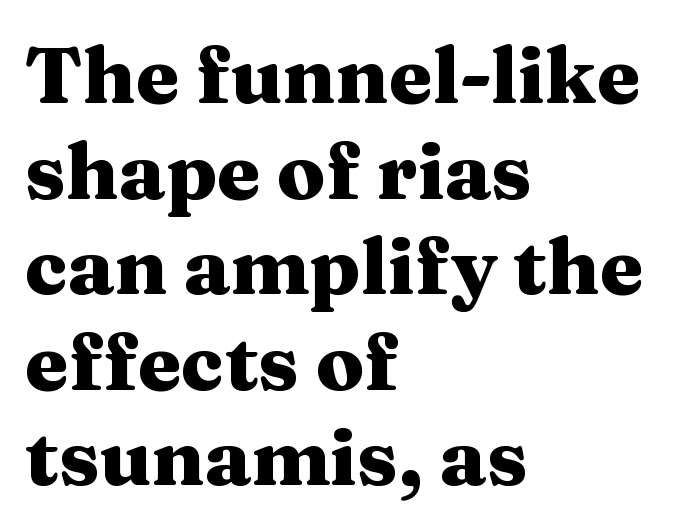
The image shows 79 px heavy, wide serif type, upright; set left-aligned, line spacing 1.21x, normal letter spacing, not underlined; medium stroke contrast and a medium x-height.
